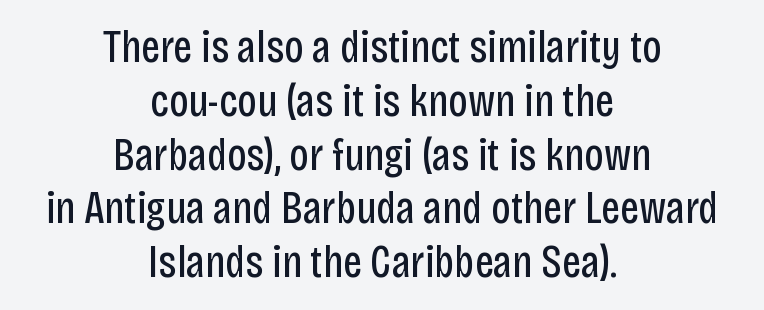
The line texture is even and compact thanks to regular tracking. Is the stroke heavy? The answer is a plain regular-or-lighter. These lines are centered, leaving both edges ragged. This is roman type, the default non-slanted kind. The passage shown is not underscored anywhere. What kind of face is this? One without serifs — a sans.
